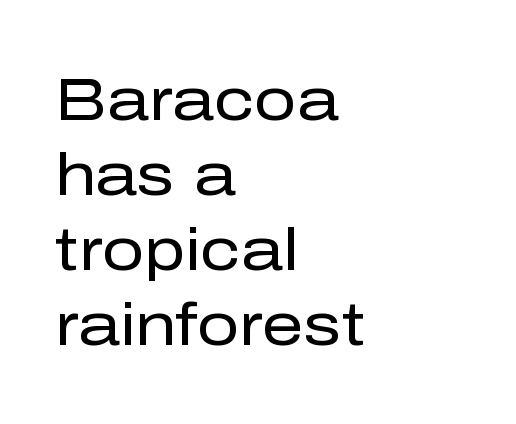
Q: Is the text bold? A: No.
Q: Is the text italic (slanted)? A: No, it is upright.
Q: Is the typeface a serif or a sans-serif typeface? A: Sans-serif.
Q: Is the text underlined? A: No.
Q: How is the paragraph aligned? A: Left-aligned.
Q: Is the spacing between letters normal or unusually wide? A: Normal.
Q: Is the spacing between lines tight, normal or loose? A: Normal.
Q: Width (condensed, normal, or wide)? A: Normal.
Q: Stroke contrast? A: Low.
Q: x-height? A: Medium.
Q: Monospaced? A: No.
